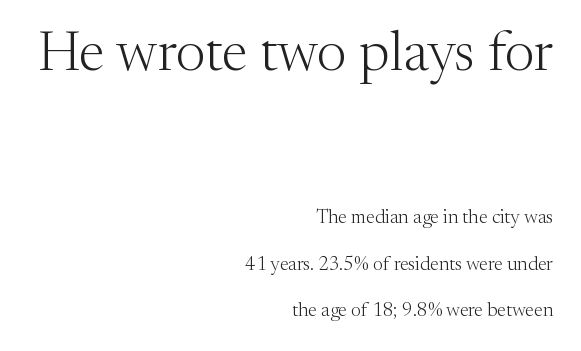
The image shows 56 px light serif type, upright; set right-aligned, loose line spacing (2.44x), normal letter spacing, not underlined; the first (top) block is 2.95x larger; medium stroke contrast and a medium x-height.
